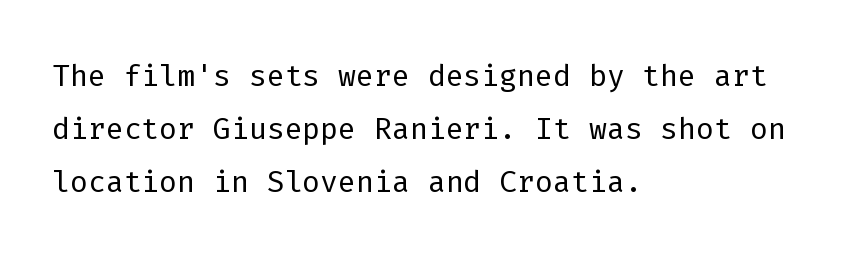
Q: Is the text bold? A: No.
Q: Is the text italic (slanted)? A: No, it is upright.
Q: Is the typeface a serif or a sans-serif typeface? A: Sans-serif.
Q: Is the text underlined? A: No.
Q: How is the paragraph aligned? A: Left-aligned.
Q: Is the spacing between letters normal or unusually wide? A: Normal.
Q: Is the spacing between lines tight, normal or loose? A: Normal.
Q: Width (condensed, normal, or wide)? A: Normal.
Q: Stroke contrast? A: Low.
Q: x-height? A: Medium.
Q: Monospaced? A: Yes.
